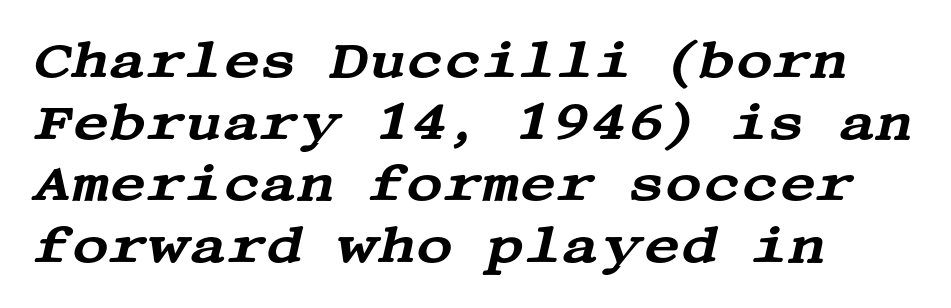
Q: Is the text italic (slanted)? A: Yes, it leans right by about 13 degrees.
Q: Is the typeface a serif or a sans-serif typeface? A: Serif.
Q: Is the text underlined? A: No.
Q: How is the paragraph aligned? A: Left-aligned.
Q: Is the spacing between letters normal or unusually wide? A: Normal.
Q: Width (condensed, normal, or wide)? A: Wide.
Q: Stroke contrast? A: Medium.
Q: x-height? A: Large.
